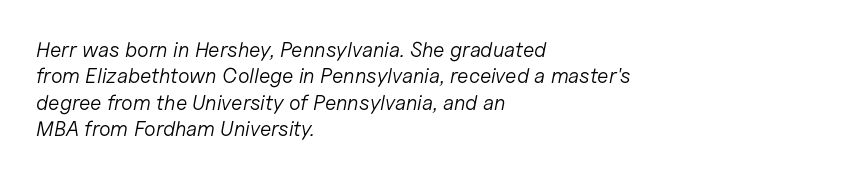
{"italic": "yes", "lean": "right", "slant_degrees": 11, "bold": "no", "underline": "no", "align": "left", "line_spacing": "normal", "line_spacing_ratio": 1.26, "letter_spacing": "normal", "letter_spacing_em": 0.0, "glyph_px": 21}
